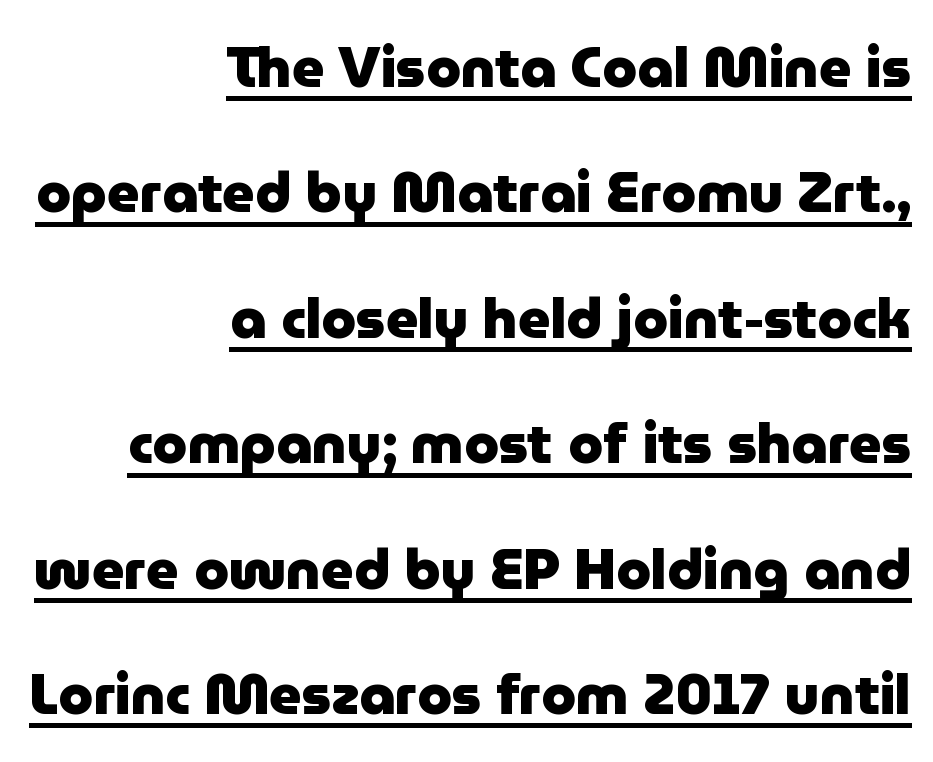
The image shows 56 px heavy sans-serif type, upright; set right-aligned, loose line spacing (2.24x), normal letter spacing, underlined; low stroke contrast and a medium x-height.
